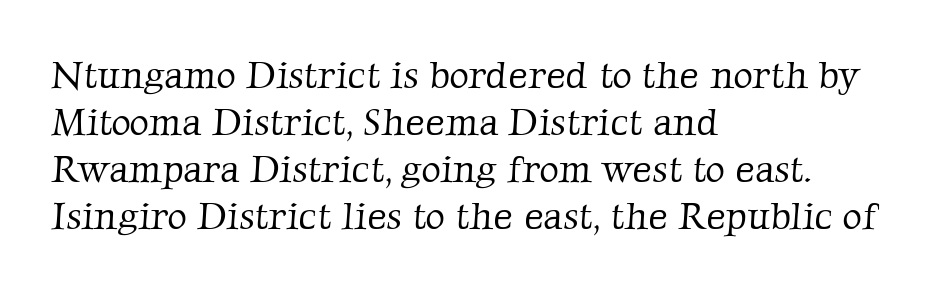
Q: Is the text bold? A: No.
Q: Is the typeface a serif or a sans-serif typeface? A: Serif.
Q: Is the text underlined? A: No.
Q: How is the paragraph aligned? A: Left-aligned.
Q: Is the spacing between letters normal or unusually wide? A: Normal.
Q: Width (condensed, normal, or wide)? A: Normal.
Q: Stroke contrast? A: Low.
Q: x-height? A: Medium.
Q: Monospaced? A: No.
